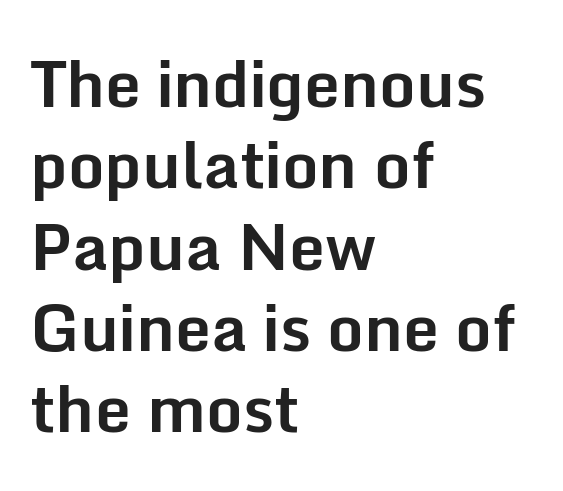
{"serif": "no", "italic": "no", "bold": "yes", "weight": "bold", "width": "normal", "stroke_contrast": "low", "x_height": "medium", "monospaced": "no", "underline": "no", "align": "left", "line_spacing": "normal", "line_spacing_ratio": 1.27, "letter_spacing": "normal", "letter_spacing_em": 0.0, "glyph_px": 64}
